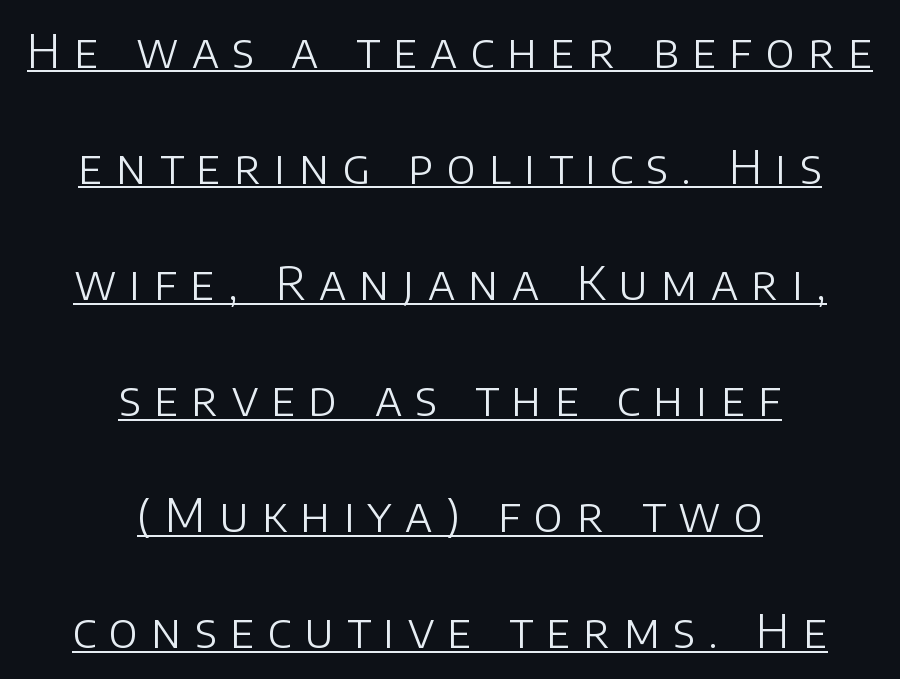
Q: Is the text bold? A: No.
Q: Is the text italic (slanted)? A: No, it is upright.
Q: Is the typeface a serif or a sans-serif typeface? A: Sans-serif.
Q: Is the text underlined? A: Yes.
Q: How is the paragraph aligned? A: Centered.
Q: Is the spacing between letters normal or unusually wide? A: Unusually wide.
Q: Is the spacing between lines tight, normal or loose? A: Loose.
Q: Width (condensed, normal, or wide)? A: Normal.
Q: Stroke contrast? A: Low.
Q: x-height? A: Large.
Q: Monospaced? A: No.
